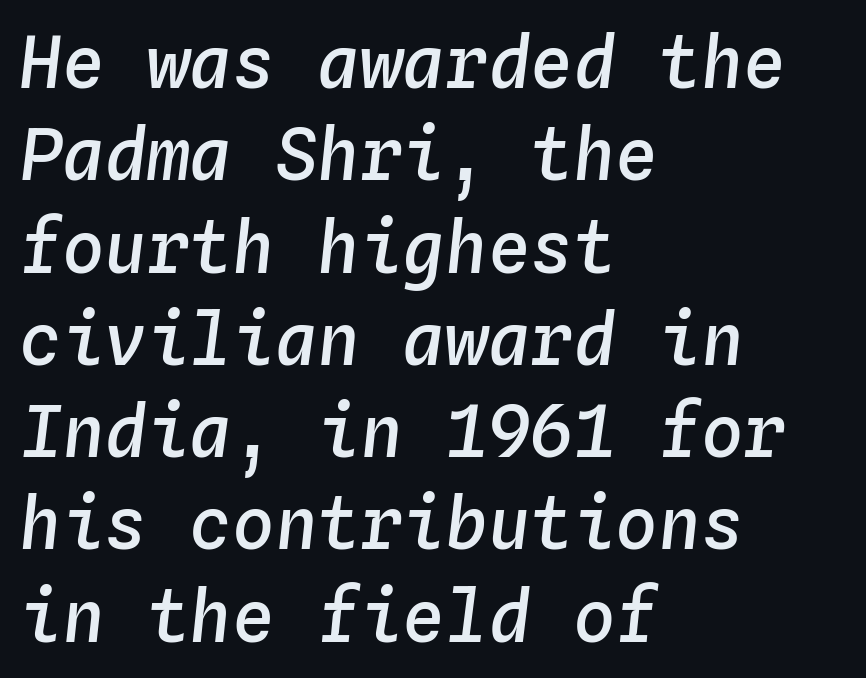
{"italic": "yes", "lean": "right", "slant_degrees": 4, "bold": "semi", "weight": "semibold", "width": "normal", "stroke_contrast": "low", "x_height": "medium", "monospaced": "yes", "underline": "no", "align": "left", "line_spacing": "normal", "line_spacing_ratio": 1.3, "letter_spacing": "normal", "letter_spacing_em": 0.0, "glyph_px": 71}
